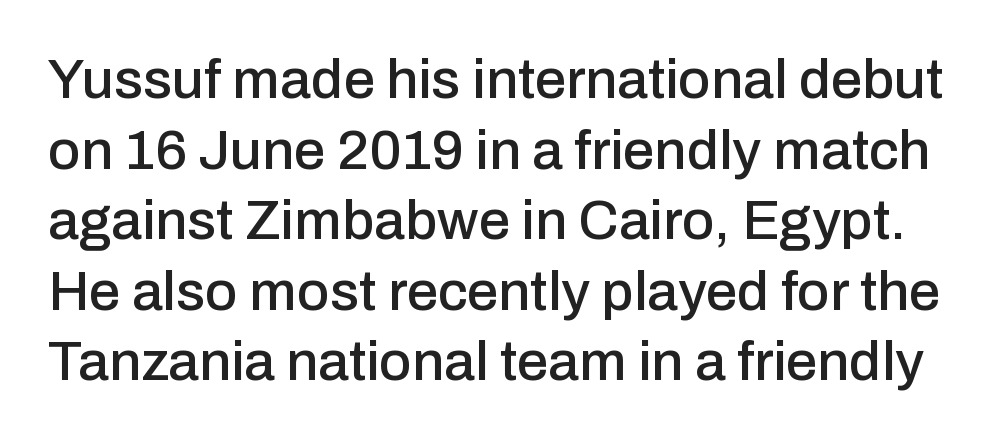
The font's upright variant was chosen for this text. Regarding leading, the lines here are spaced in the standard way. The rendering uses natural spacing where letterforms have individual widths. The area under the type is left untouched. Serifs: no, the terminals of the letterforms are clean.
